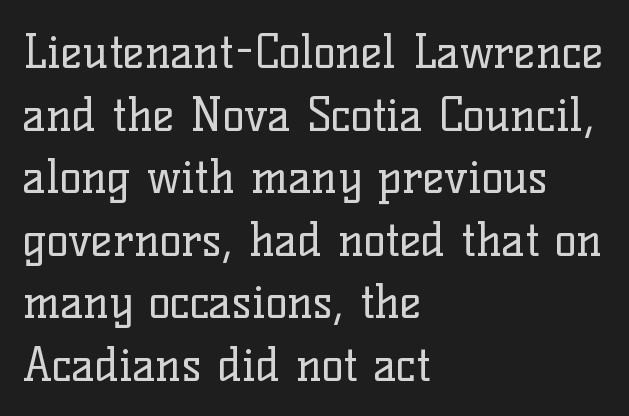
Q: Is the text bold? A: No.
Q: Is the text italic (slanted)? A: No, it is upright.
Q: Is the typeface a serif or a sans-serif typeface? A: Serif.
Q: Is the text underlined? A: No.
Q: How is the paragraph aligned? A: Left-aligned.
Q: Is the spacing between letters normal or unusually wide? A: Normal.
Q: Is the spacing between lines tight, normal or loose? A: Normal.
Q: Width (condensed, normal, or wide)? A: Normal.
Q: Stroke contrast? A: Low.
Q: x-height? A: Medium.
Q: Monospaced? A: No.
